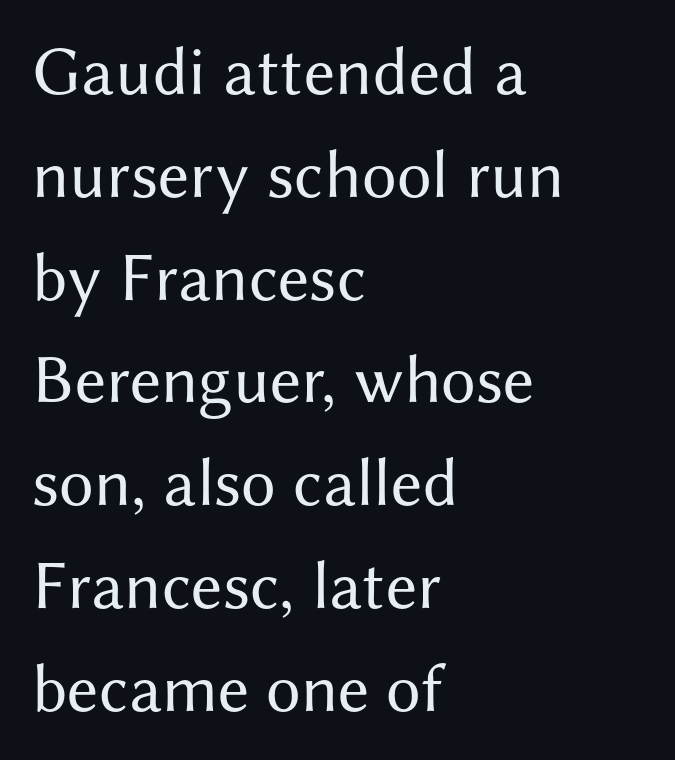
Q: Is the text bold? A: No.
Q: Is the text italic (slanted)? A: No, it is upright.
Q: Is the typeface a serif or a sans-serif typeface? A: Sans-serif.
Q: Is the text underlined? A: No.
Q: How is the paragraph aligned? A: Left-aligned.
Q: Is the spacing between letters normal or unusually wide? A: Normal.
Q: Is the spacing between lines tight, normal or loose? A: Normal.
Q: Width (condensed, normal, or wide)? A: Normal.
Q: Stroke contrast? A: Medium.
Q: x-height? A: Medium.
Q: Monospaced? A: No.
